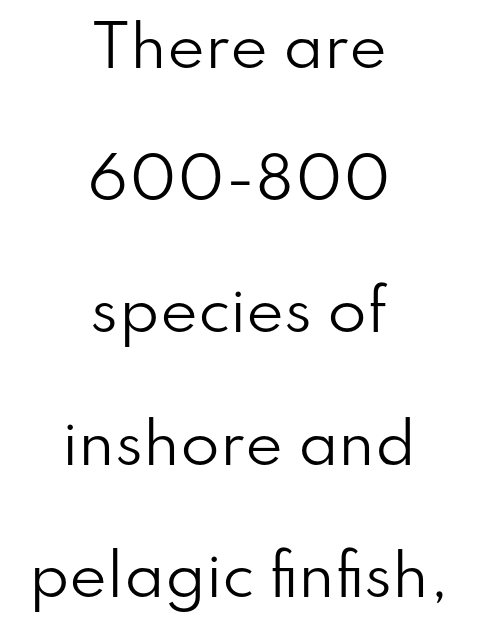
{"serif": "no", "italic": "no", "bold": "no", "weight": "regular", "width": "normal", "stroke_contrast": "low", "x_height": "small", "monospaced": "no", "underline": "no", "align": "center", "line_spacing": "loose", "line_spacing_ratio": 2.32, "letter_spacing": "normal", "letter_spacing_em": 0.0, "glyph_px": 57}
